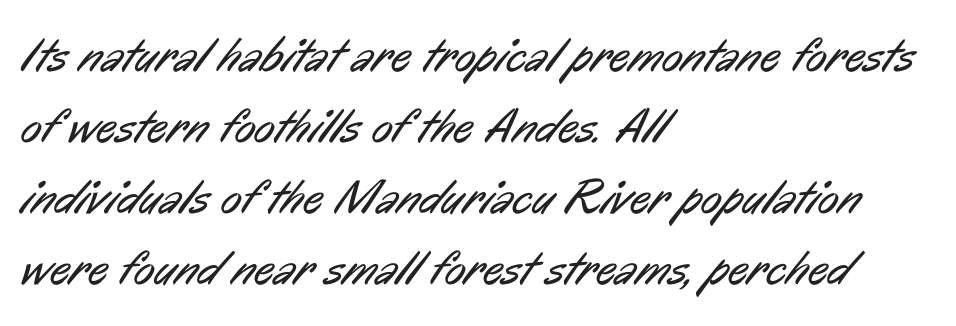
Q: Is the text bold? A: No.
Q: Is the typeface a serif or a sans-serif typeface? A: Sans-serif.
Q: Is the text underlined? A: No.
Q: How is the paragraph aligned? A: Left-aligned.
Q: Is the spacing between letters normal or unusually wide? A: Normal.
Q: Is the spacing between lines tight, normal or loose? A: Normal.
Q: Width (condensed, normal, or wide)? A: Condensed.
Q: Stroke contrast? A: Low.
Q: x-height? A: Medium.
Q: Monospaced? A: No.
